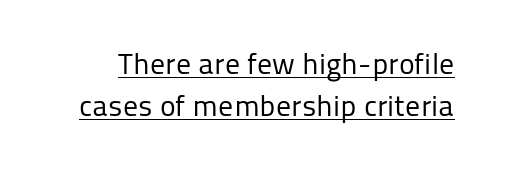
Varying glyph widths throughout — classic text-font behaviour. Compared with a typical body face, this is equally light or lighter still. A typographer would call this underscored text. A typesetter would label this face a sans. Whoever set this chose a conventional vertical rhythm.
